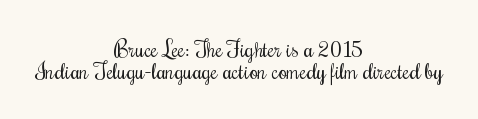
The image shows 22 px text type; set centered, tight line spacing (0.98x), normal letter spacing, not underlined.
